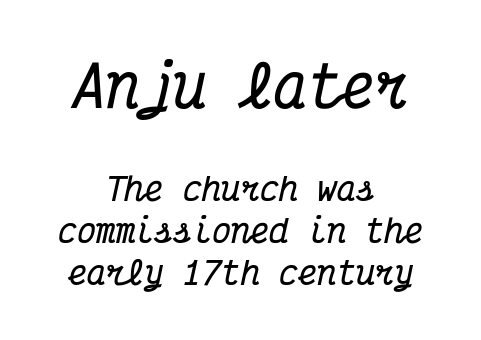
{"serif": "yes", "italic": "yes", "lean": "right", "slant_degrees": 12, "bold": "yes", "weight": "bold", "width": "condensed", "stroke_contrast": "medium", "x_height": "medium", "monospaced": "yes", "underline": "no", "align": "center", "line_spacing": "normal", "line_spacing_ratio": 1.32, "letter_spacing": "normal", "letter_spacing_em": 0.0, "larger_block": "first", "size_ratio": 1.75, "glyph_px": 56}
